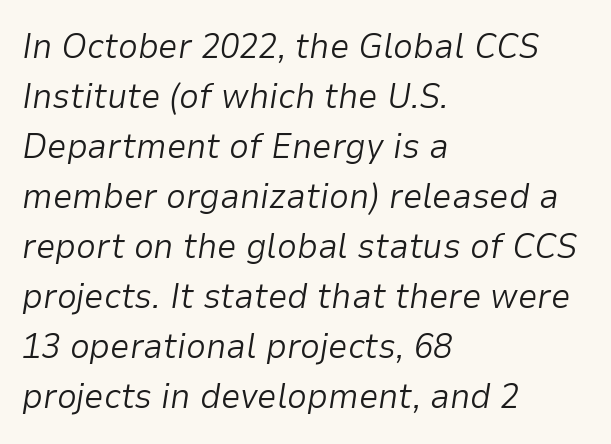
{"italic": "yes", "lean": "right", "slant_degrees": 9, "bold": "no", "weight": "light", "width": "normal", "stroke_contrast": "low", "x_height": "medium", "monospaced": "no", "underline": "no", "align": "left", "line_spacing": "normal", "line_spacing_ratio": 1.43, "letter_spacing": "normal", "letter_spacing_em": 0.0, "glyph_px": 35}
